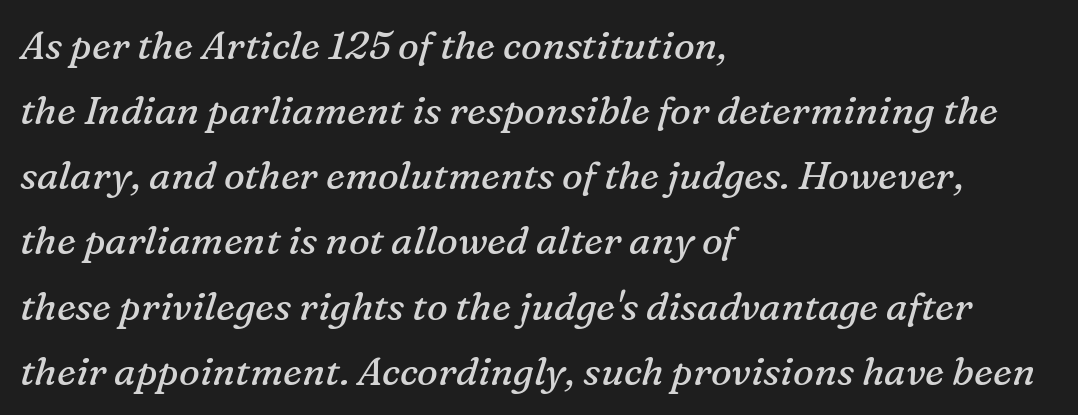
Nothing unusual about the tracking: characters are spaced as the font intends. Underlining? Definitely not there. Letterform terminals end in serifs throughout the passage. A normal amount of white space separates one row of letters from the next. Note the varied advance widths — an 'i' is clearly narrower than an 'm'. These glyphs show unthickened strokes, regular width or finer.
